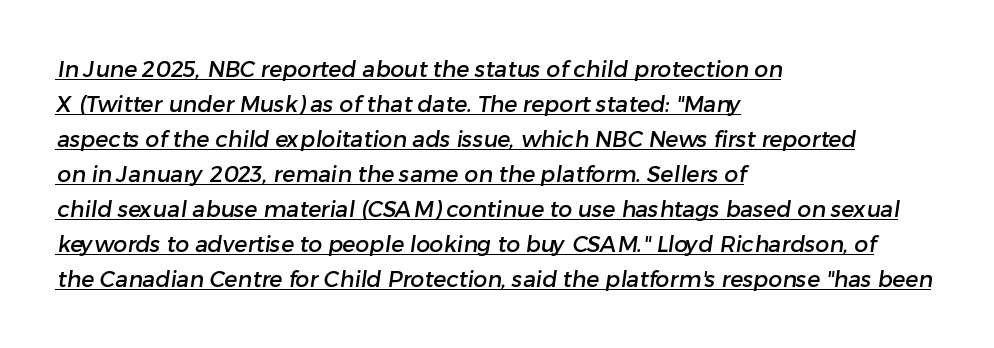
The block of text has a typical density, with ordinary space between rows. How are the letters spaced? Ordinarily, with no added tracking. Decoration check: the copy is underlined. All the whitespace from short lines collects on the right.
